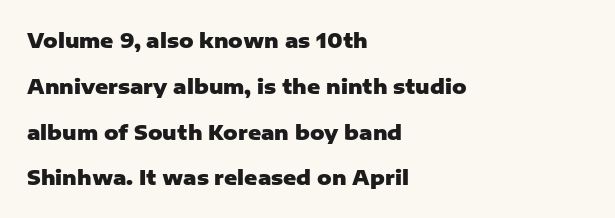
You could call the tracking neutral — neither tight nor loose. The glyphs are unaccompanied by any horizontal stroke below them. A typesetter would mark this as roman, not italic. If you drew a ruler down the left edge, every line would touch it. Typographic density is high because the face is bold. You could fit nearly another row in the gap between these rows.
